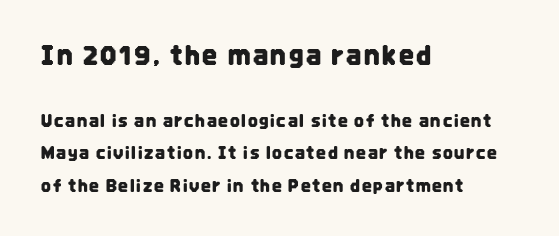
{"italic": "no", "underline": "no", "align": "left", "line_spacing": "loose", "line_spacing_ratio": 1.9, "larger_block": "first", "size_ratio": 1.53, "glyph_px": 26}
